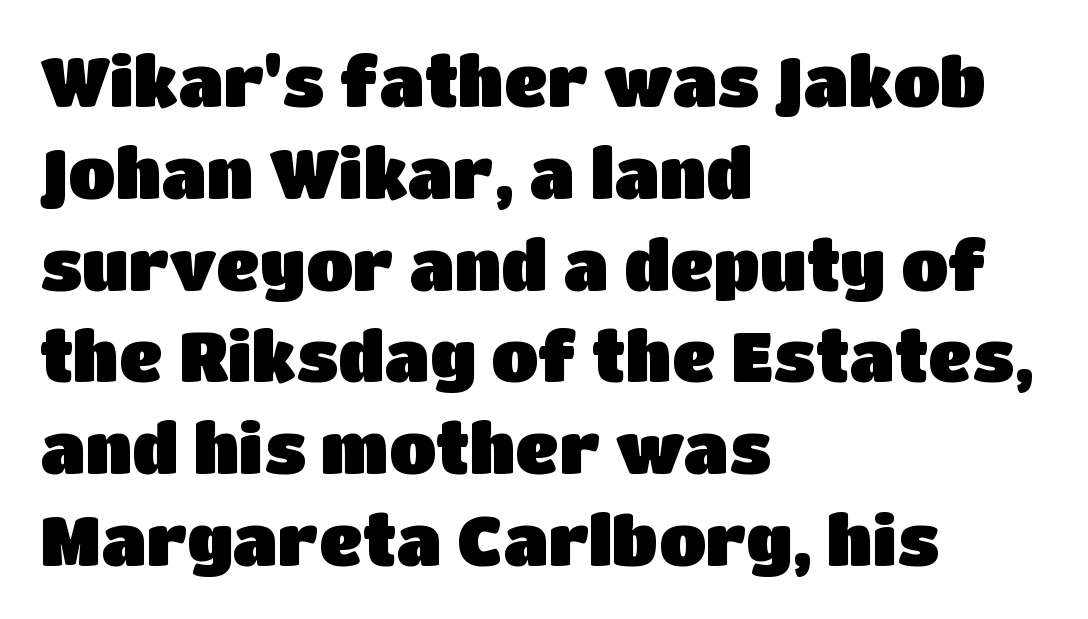
Q: Is the text italic (slanted)? A: No, it is upright.
Q: Is the typeface a serif or a sans-serif typeface? A: Sans-serif.
Q: Is the text underlined? A: No.
Q: How is the paragraph aligned? A: Left-aligned.
Q: Is the spacing between letters normal or unusually wide? A: Normal.
Q: Is the spacing between lines tight, normal or loose? A: Normal.
Q: Width (condensed, normal, or wide)? A: Normal.
Q: Stroke contrast? A: Low.
Q: x-height? A: Large.
Q: Monospaced? A: No.
